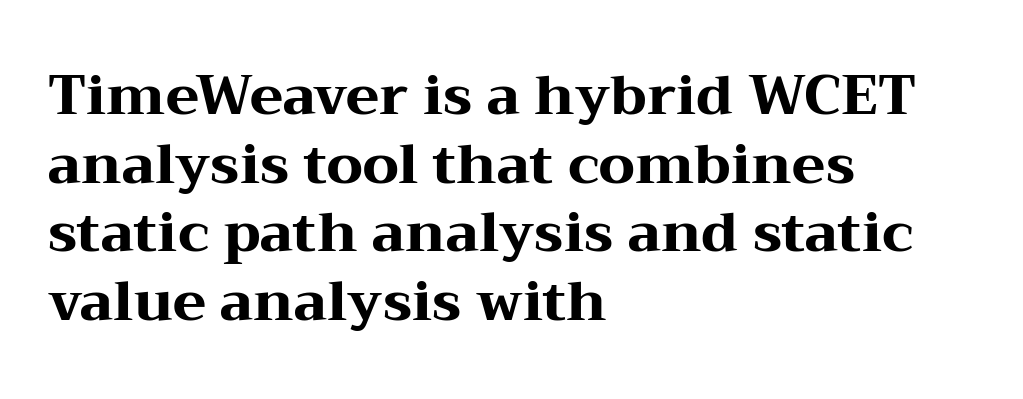
The image shows 55 px heavy, wide serif type, upright; set left-aligned, normal line spacing (1.25x), normal letter spacing, not underlined; medium stroke contrast and a medium x-height.
